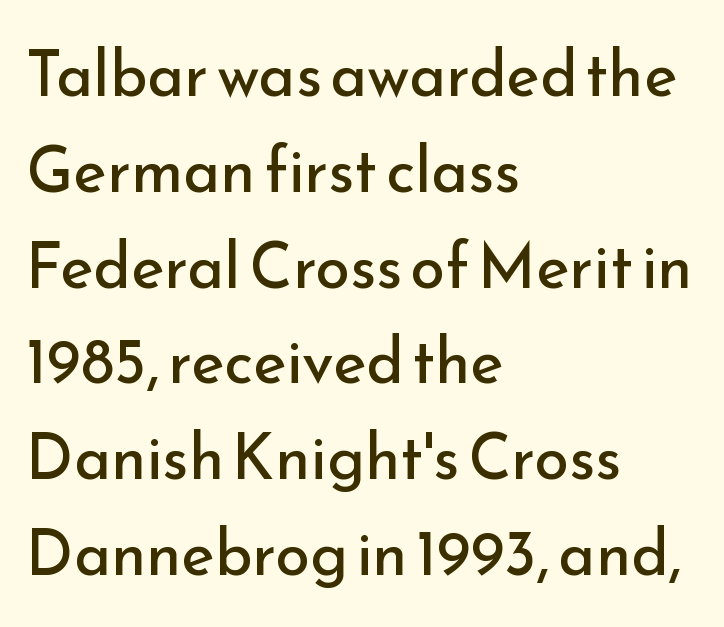
Q: Is the text bold? A: No.
Q: Is the text italic (slanted)? A: No, it is upright.
Q: Is the typeface a serif or a sans-serif typeface? A: Sans-serif.
Q: Is the text underlined? A: No.
Q: How is the paragraph aligned? A: Left-aligned.
Q: Is the spacing between letters normal or unusually wide? A: Normal.
Q: Is the spacing between lines tight, normal or loose? A: Normal.
Q: Width (condensed, normal, or wide)? A: Normal.
Q: Stroke contrast? A: Low.
Q: x-height? A: Small.
Q: Monospaced? A: No.
